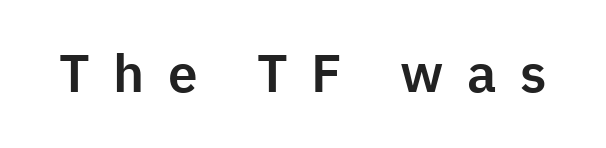
Q: Is the text italic (slanted)? A: No, it is upright.
Q: Is the typeface a serif or a sans-serif typeface? A: Sans-serif.
Q: Is the text underlined? A: No.
Q: Is the spacing between letters normal or unusually wide? A: Unusually wide.
Q: Width (condensed, normal, or wide)? A: Normal.
Q: Stroke contrast? A: Low.
Q: x-height? A: Medium.
Q: Monospaced? A: No.
